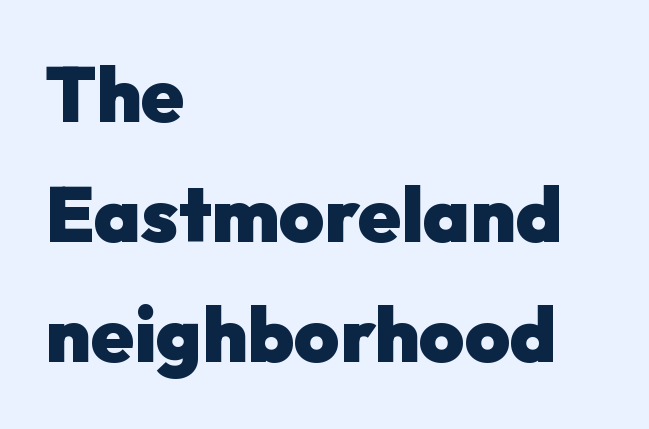
{"serif": "no", "italic": "no", "bold": "yes", "weight": "heavy", "width": "normal", "stroke_contrast": "low", "x_height": "medium", "monospaced": "no", "underline": "no", "align": "left", "line_spacing": "normal", "line_spacing_ratio": 1.56, "letter_spacing": "normal", "letter_spacing_em": 0.0, "glyph_px": 77}
